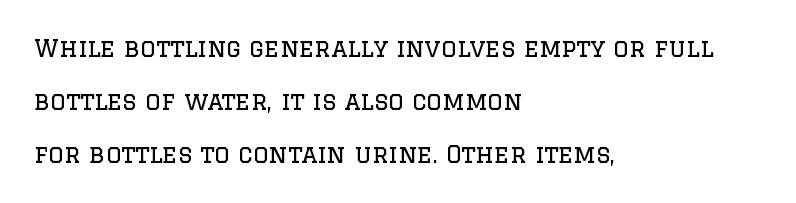
Words appear dense and cohesive because spacing is normal. Nope, not italic — everything's standing straight. Horizontal alignment here is leftward, the default for most running prose. Is the type heavy? It reads as light-to-regular instead. Line spacing here is loose. Descenders hang freely into open space.
